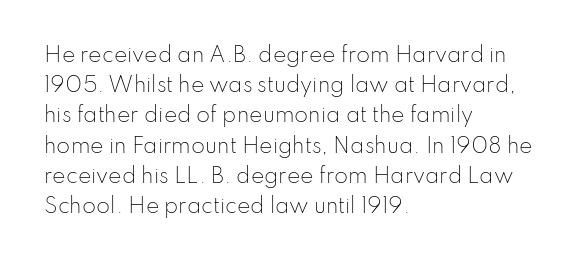
What stands out about the letter spacing? Nothing — it is the standard amount. The axis of the letterforms is exactly vertical. Check the space under the baseline: it is left empty. Evenly set lines give the paragraph a standard silhouette.
